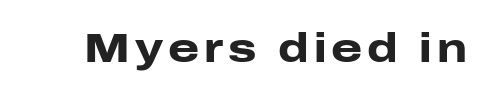
The image shows 40 px heavy, wide sans-serif type, upright; set not underlined; low stroke contrast and a medium x-height.
